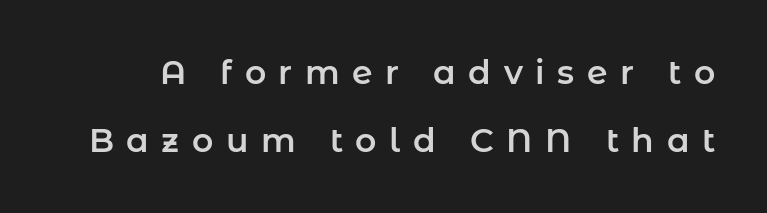
The image shows 33 px sans-serif type, upright; set loose line spacing (2.05x), unusually wide letter spacing (+0.38 em), not underlined; low stroke contrast and a medium x-height.
